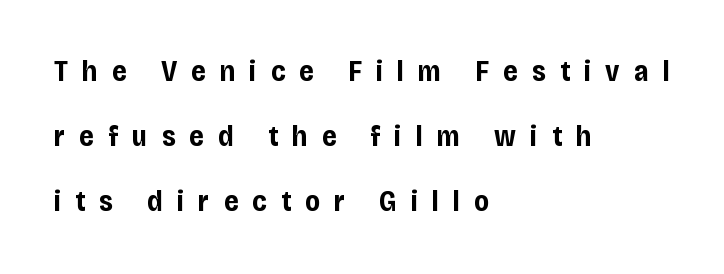
The rag falls on the right side of this text block. Unlike italic type, these characters show no tilt at all. Proportional: the letters do not fall into vertical columns. The face used here has the dense, thick strokes of a bold. I'd call this a sans setting — the letters go barefoot.
